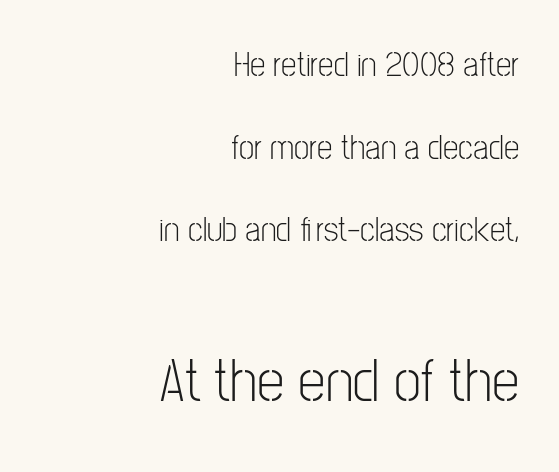
These lines are rendered in a variable-pitch font. Bold? No — there's no thickening of the strokes. If you drew a line through each stem, it would be perfectly vertical. Each row of text sits above clean, open space. Caption: standard tracking, unaltered. Reading down the block, your eye finds every line finishing at a fixed right position.
